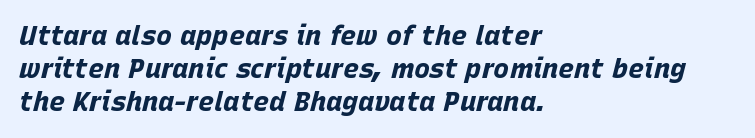
Q: Is the text bold? A: Yes.
Q: Is the text italic (slanted)? A: Yes, it leans right by about 15 degrees.
Q: Is the text underlined? A: No.
Q: How is the paragraph aligned? A: Left-aligned.
Q: Is the spacing between letters normal or unusually wide? A: Normal.
